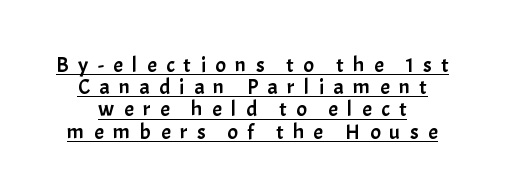
How would I describe the line gaps? Narrow and economical. Descenders here cross a horizontal rule under the line. Every stem runs plumb, perpendicular to the baseline. Caption: expanded tracking, letters set apart.
